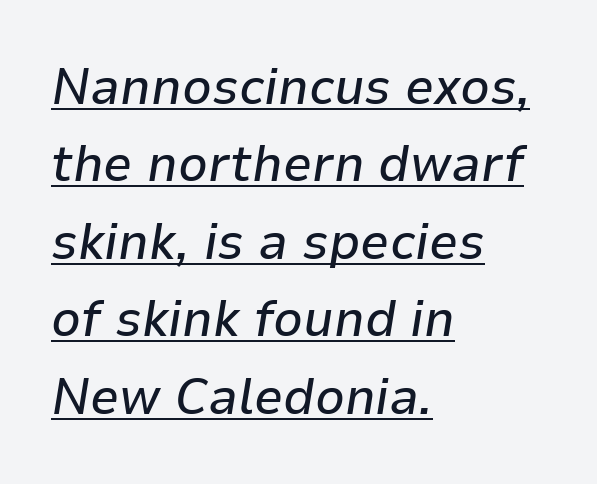
{"italic": "yes", "lean": "right", "slant_degrees": 9, "width": "normal", "stroke_contrast": "low", "x_height": "medium", "monospaced": "no", "underline": "yes", "align": "left", "line_spacing": "normal", "line_spacing_ratio": 1.49, "letter_spacing": "normal", "letter_spacing_em": 0.0, "glyph_px": 52}
